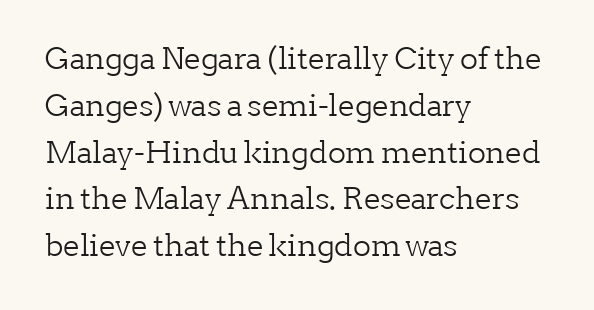
The image shows 30 px light serif type, upright; set left-aligned, normal line spacing (1.56x), normal letter spacing, not underlined; low stroke contrast and a medium x-height.
